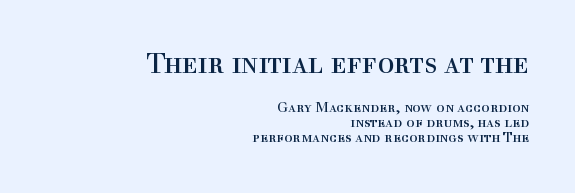
Examine the stroke ends and you'll spot serifs. All the whitespace from short lines collects on the left. Posture: upright roman. The block of text is dense from top to bottom, with scant space between rows. Between one letter and the next there's only the usual sliver of space. Spacing verdict: proportional, widths tailored to each character.
